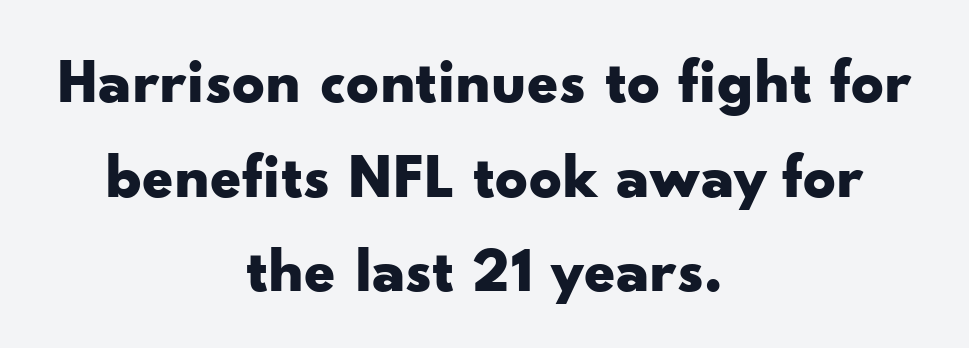
{"serif": "no", "italic": "no", "bold": "yes", "weight": "bold", "width": "wide", "stroke_contrast": "low", "x_height": "small", "monospaced": "no", "underline": "no", "align": "center", "line_spacing": "normal", "line_spacing_ratio": 1.48, "letter_spacing": "normal", "letter_spacing_em": 0.0, "glyph_px": 64}
